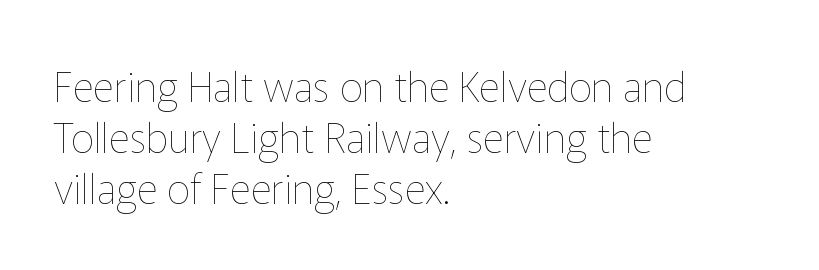
Q: Is the text bold? A: No.
Q: Is the text italic (slanted)? A: No, it is upright.
Q: Is the text underlined? A: No.
Q: How is the paragraph aligned? A: Left-aligned.
Q: Is the spacing between letters normal or unusually wide? A: Normal.
Q: Width (condensed, normal, or wide)? A: Normal.
Q: Stroke contrast? A: Low.
Q: x-height? A: Medium.
Q: Monospaced? A: No.
